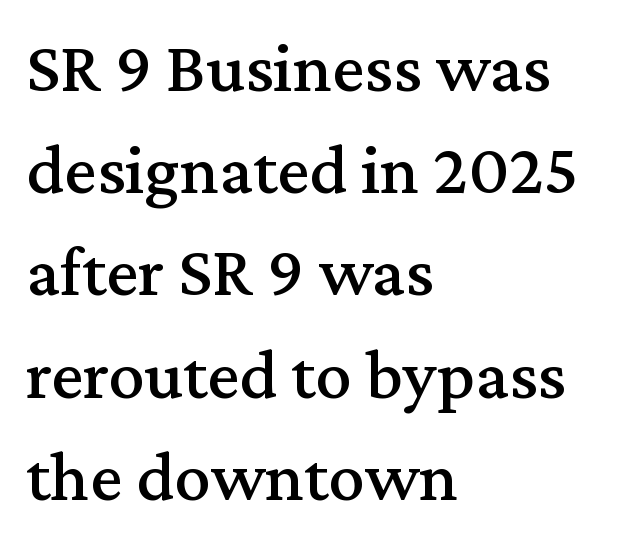
Q: Is the text italic (slanted)? A: No, it is upright.
Q: Is the typeface a serif or a sans-serif typeface? A: Serif.
Q: Is the text underlined? A: No.
Q: How is the paragraph aligned? A: Left-aligned.
Q: Is the spacing between letters normal or unusually wide? A: Normal.
Q: Is the spacing between lines tight, normal or loose? A: Normal.
Q: Width (condensed, normal, or wide)? A: Normal.
Q: Stroke contrast? A: Medium.
Q: x-height? A: Medium.
Q: Monospaced? A: No.
